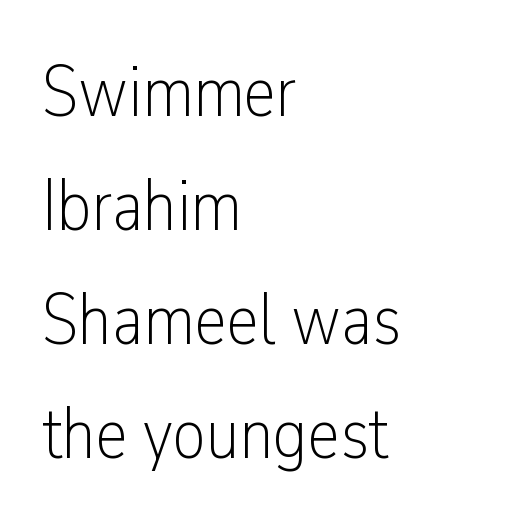
I'd call this a sans setting — the letters go barefoot. The typesetter chose a ragged-right arrangement here. Just letters on the line, the space beneath them empty. Stems and bowls with no extra thickness — not bold.
